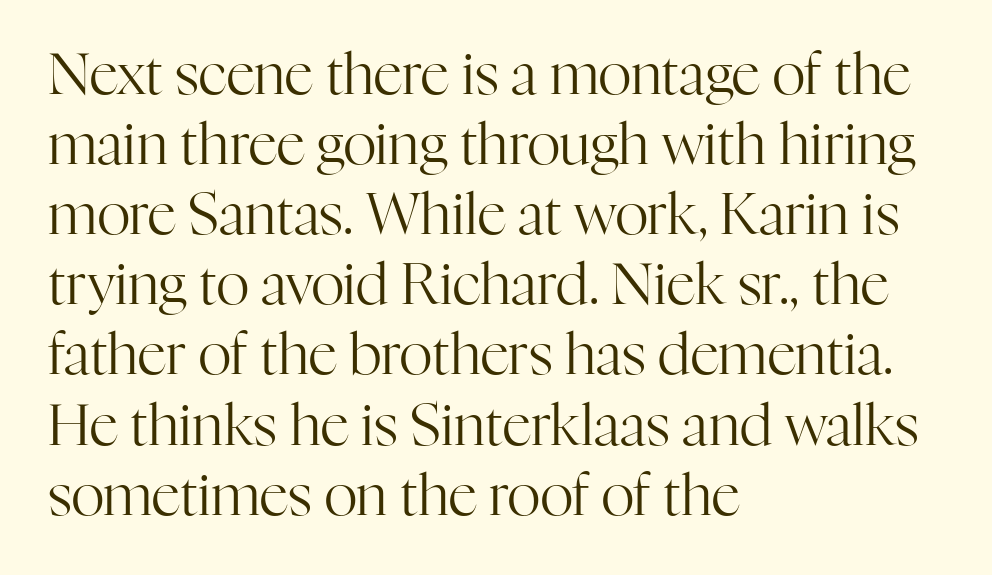
The image shows 57 px regular-weight serif type, upright; set left-aligned, line spacing 1.23x, normal letter spacing, not underlined; high stroke contrast and a medium x-height.
